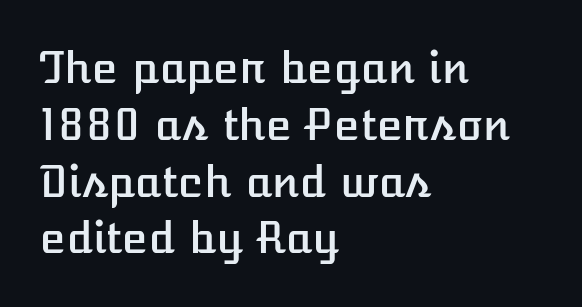
Q: Is the text italic (slanted)? A: No, it is upright.
Q: Is the text underlined? A: No.
Q: How is the paragraph aligned? A: Left-aligned.
Q: Is the spacing between letters normal or unusually wide? A: Normal.
Q: Is the spacing between lines tight, normal or loose? A: Normal.
Q: Width (condensed, normal, or wide)? A: Normal.
Q: Stroke contrast? A: Low.
Q: x-height? A: Medium.
Q: Monospaced? A: No.
